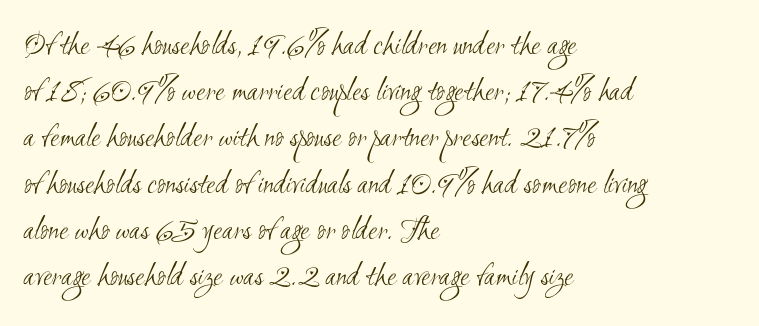
{"serif": "no", "bold": "no", "weight": "light", "width": "condensed", "stroke_contrast": "medium", "x_height": "small", "monospaced": "no", "underline": "no", "align": "left", "line_spacing": "normal", "line_spacing_ratio": 1.4, "letter_spacing": "normal", "letter_spacing_em": 0.0, "glyph_px": 33}
